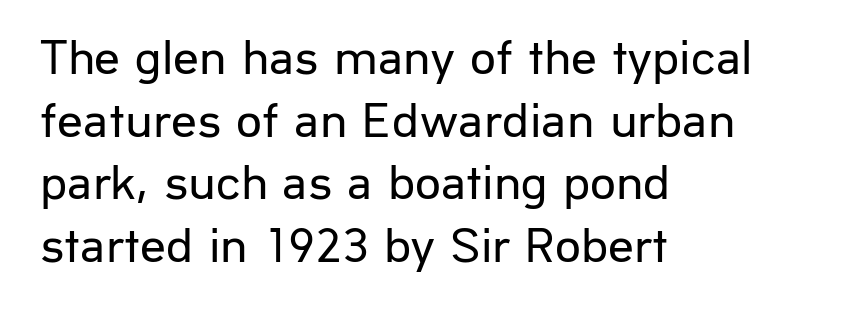
The image shows 51 px regular-weight sans-serif type, upright; set left-aligned, line spacing 1.23x, normal letter spacing, not underlined; low stroke contrast and a medium x-height.
